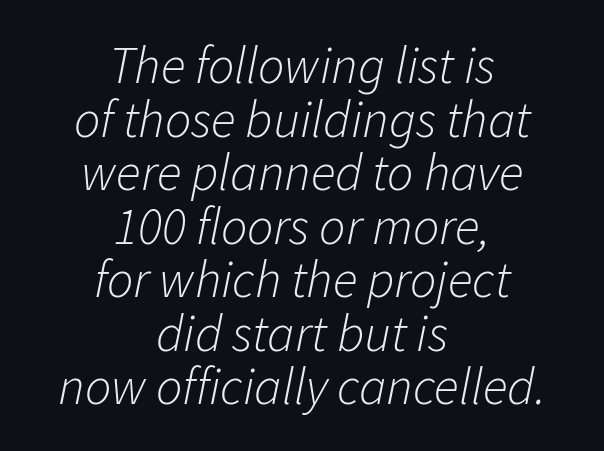
The image shows 52 px light type, italic (leaning right); set centered, tight line spacing (1.03x), normal letter spacing, not underlined; low stroke contrast and a medium x-height.
